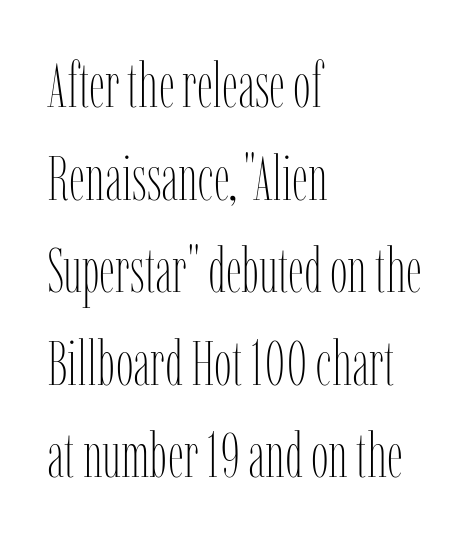
Q: Is the text bold? A: No.
Q: Is the text italic (slanted)? A: No, it is upright.
Q: Is the text underlined? A: No.
Q: How is the paragraph aligned? A: Left-aligned.
Q: Is the spacing between letters normal or unusually wide? A: Normal.
Q: Is the spacing between lines tight, normal or loose? A: Normal.
Q: Width (condensed, normal, or wide)? A: Condensed.
Q: Stroke contrast? A: Low.
Q: x-height? A: Medium.
Q: Monospaced? A: No.
